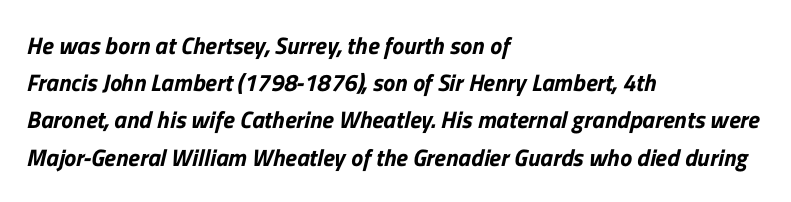
Q: Is the text underlined? A: No.
Q: How is the paragraph aligned? A: Left-aligned.
Q: Is the spacing between letters normal or unusually wide? A: Normal.
Q: Is the spacing between lines tight, normal or loose? A: Normal.
